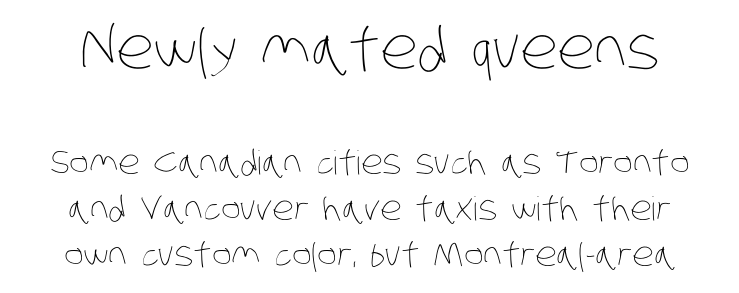
Q: Is the text bold? A: No.
Q: Is the text underlined? A: No.
Q: Is the spacing between letters normal or unusually wide? A: Normal.
Q: Is the spacing between lines tight, normal or loose? A: Normal.
Q: Which block of text is set in a larger size, the first (top) or the second (bottom)? A: The first (top) one.
Q: Width (condensed, normal, or wide)? A: Condensed.
Q: Stroke contrast? A: Low.
Q: x-height? A: Large.
Q: Monospaced? A: No.
